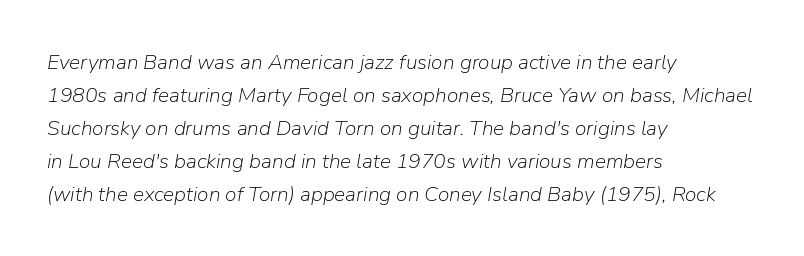
Vertical stems look standard width or narrower in stroke. The passage is arranged the way most books set body copy — flush left. The designer left line spacing at the default. The strip under each line holds only bare page. You could call the tracking neutral — neither tight nor loose.
